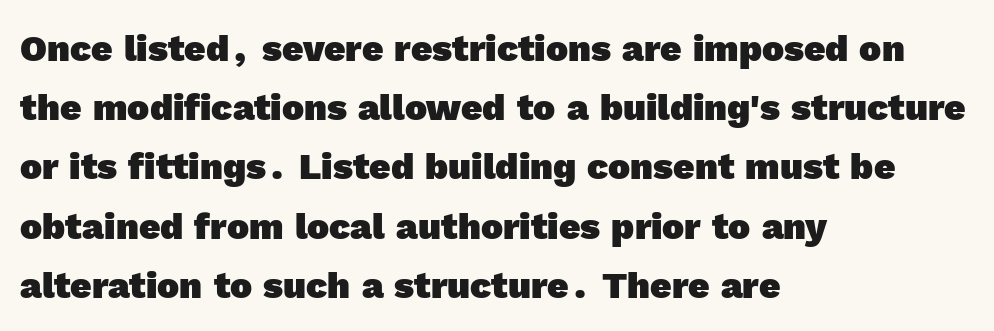
{"serif": "no", "bold": "yes", "weight": "heavy", "width": "normal", "x_height": "medium", "monospaced": "no", "underline": "no", "align": "left", "line_spacing": "normal", "line_spacing_ratio": 1.6, "letter_spacing": "normal", "letter_spacing_em": 0.0, "glyph_px": 37}
